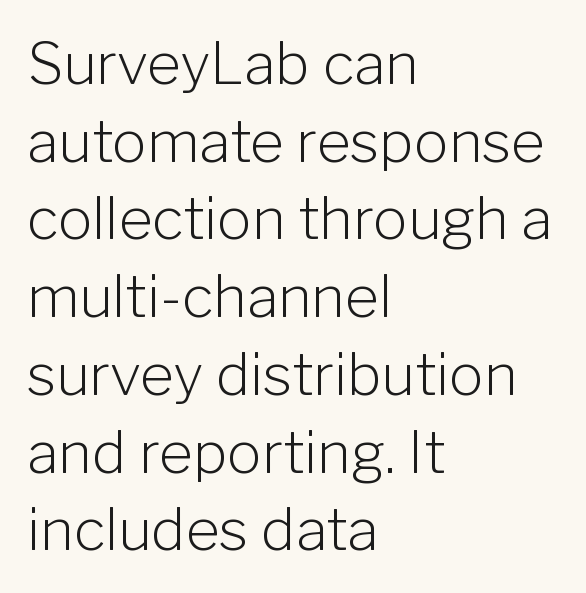
This rendering leaves character spacing at its baseline value. The passage shown stacks its lines at a standard gap. The rendering shows plain stroke endings on the letterforms — a sans-serif design. A student would call this left alignment; a typographer would say flush left, rag right. You could not count columns in this text — the font is proportionally spaced. Tall strokes in this sample are plumb rather than angled.
